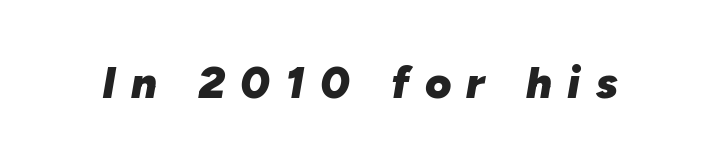
Q: Is the text bold? A: Yes.
Q: Is the text italic (slanted)? A: Yes, it leans right by about 10 degrees.
Q: Is the text underlined? A: No.
Q: Is the spacing between letters normal or unusually wide? A: Unusually wide.
Q: Width (condensed, normal, or wide)? A: Normal.
Q: Stroke contrast? A: Low.
Q: x-height? A: Medium.
Q: Monospaced? A: No.
